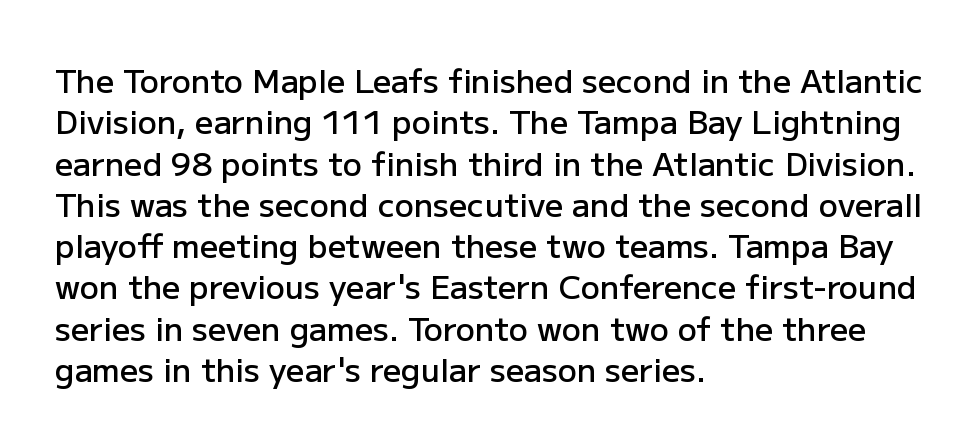
Q: Is the text bold? A: Semi-bold.
Q: Is the text italic (slanted)? A: No, it is upright.
Q: Is the typeface a serif or a sans-serif typeface? A: Sans-serif.
Q: Is the text underlined? A: No.
Q: How is the paragraph aligned? A: Left-aligned.
Q: Is the spacing between letters normal or unusually wide? A: Normal.
Q: Is the spacing between lines tight, normal or loose? A: Normal.
Q: Width (condensed, normal, or wide)? A: Normal.
Q: Stroke contrast? A: Low.
Q: x-height? A: Medium.
Q: Monospaced? A: No.
